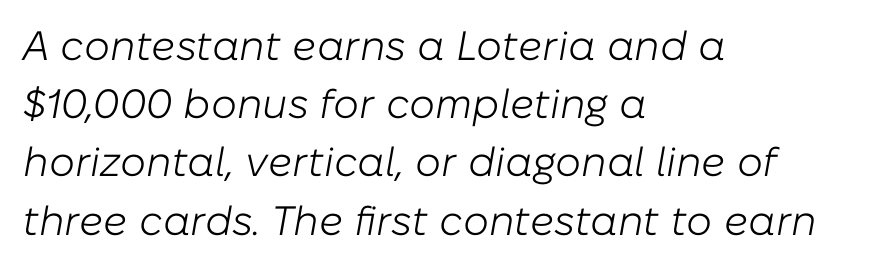
Q: Is the text bold? A: No.
Q: Is the text italic (slanted)? A: Yes, it leans right by about 10 degrees.
Q: Is the text underlined? A: No.
Q: How is the paragraph aligned? A: Left-aligned.
Q: Is the spacing between letters normal or unusually wide? A: Normal.
Q: Is the spacing between lines tight, normal or loose? A: Normal.
Q: Width (condensed, normal, or wide)? A: Normal.
Q: Stroke contrast? A: Low.
Q: x-height? A: Medium.
Q: Monospaced? A: No.
